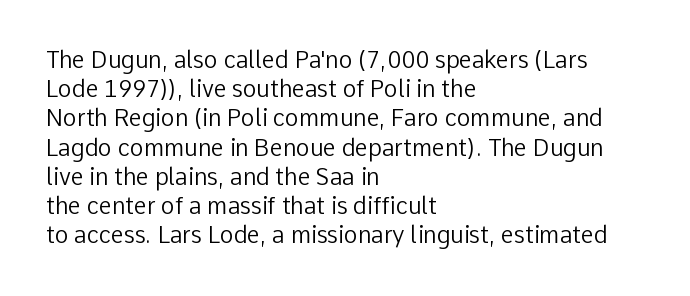
The image shows 23 px text type, upright; set left-aligned, normal line spacing (1.27x), normal letter spacing, not underlined.
